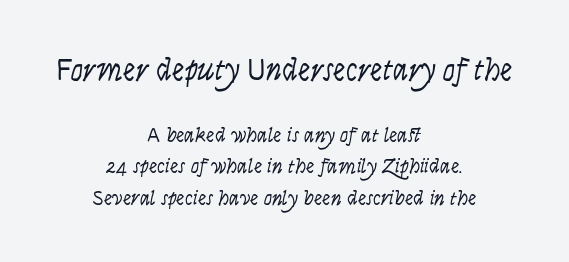
The image shows 31 px light, condensed sans-serif type; set centered, normal line spacing (1.49x), normal letter spacing, not underlined; the first (top) block is 1.48x larger; low stroke contrast and a large x-height.
